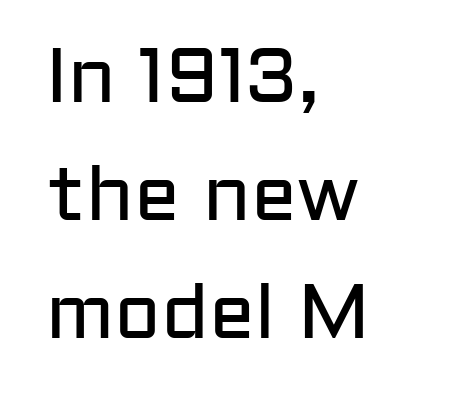
To sum up the face: it is a sans, with no serifs. Unmarked baselines from the first word to the last. The gaps between neighbouring characters are ordinary and unremarkable. On a weight scale, this lands at 450 or below. The rows are spaced the way most documents space them.
